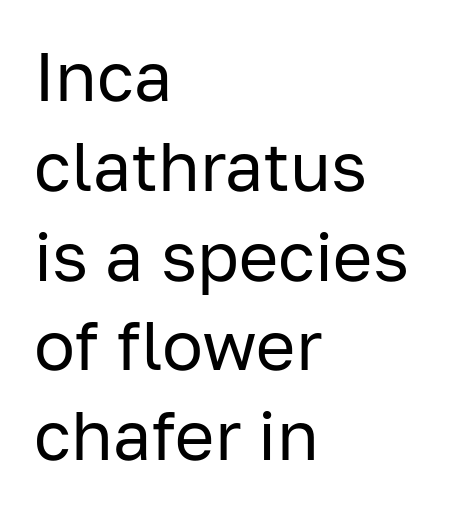
Is this a fixed-width face? No — the glyphs have proportional, varying widths. I'd call this a sans setting — the letters go barefoot. Standard letterfit; no display-style spreading of the glyphs. Unbolded letterforms with no extra heft.
